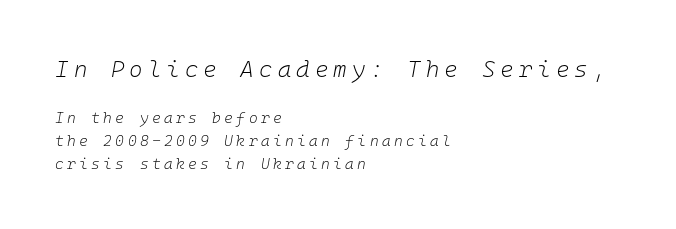
Alignment: flush left. Weight: in the light-to-regular range. Horizontal bands of white between lines are of average thickness. Tracking here is generous; glyphs stand well apart from one another. Of the two passages, the one on top uses the larger point size. Words float on clear page, feet unadorned.
